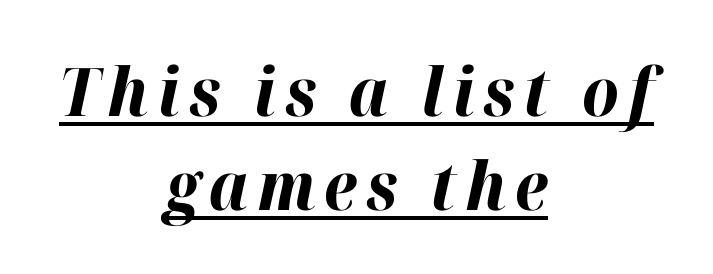
{"italic": "yes", "lean": "right", "slant_degrees": 12, "bold": "yes", "weight": "bold", "width": "normal", "stroke_contrast": "high", "x_height": "medium", "monospaced": "no", "underline": "yes", "align": "center", "line_spacing": "normal", "line_spacing_ratio": 1.4, "glyph_px": 67}
